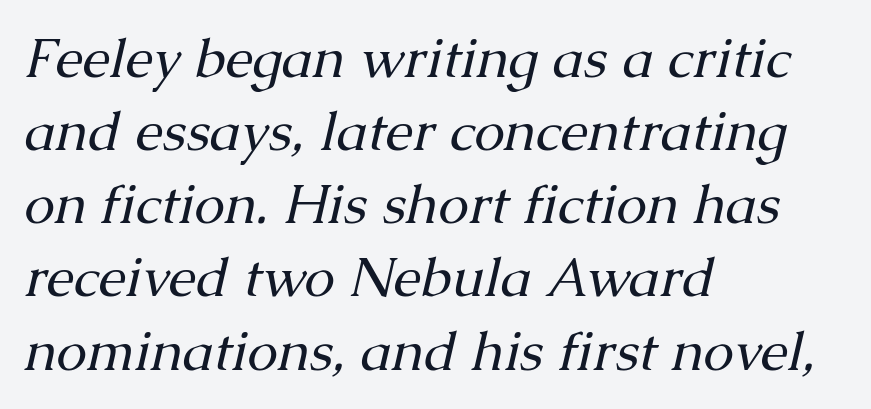
{"serif": "yes", "italic": "yes", "lean": "right", "slant_degrees": 13, "bold": "no", "weight": "regular", "width": "normal", "stroke_contrast": "medium", "x_height": "medium", "monospaced": "no", "underline": "no", "align": "left", "line_spacing": "normal", "line_spacing_ratio": 1.33, "letter_spacing": "normal", "letter_spacing_em": 0.0, "glyph_px": 55}
